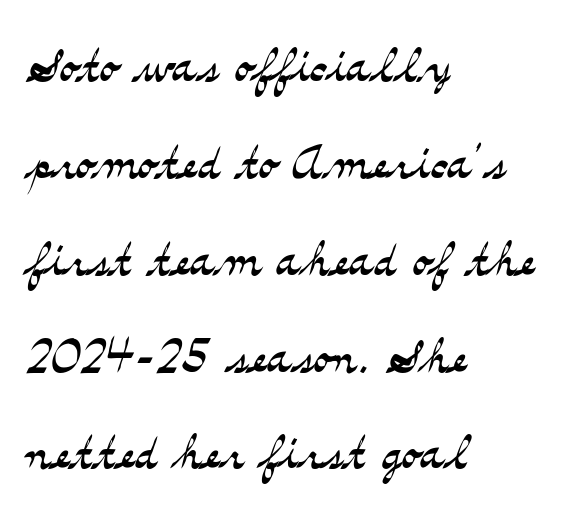
The image shows 65 px light, wide serif type; set left-aligned, normal line spacing (1.49x), normal letter spacing, not underlined; medium stroke contrast and a small x-height.
